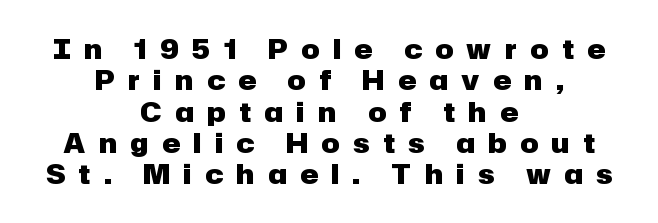
Quick note: not italic, upright. Beneath every word, the page is bare. The whitespace from short lines is split evenly between both sides. Someone cranked the tracking dial way up on this one. These words are printed bold, with thick strokes throughout.
